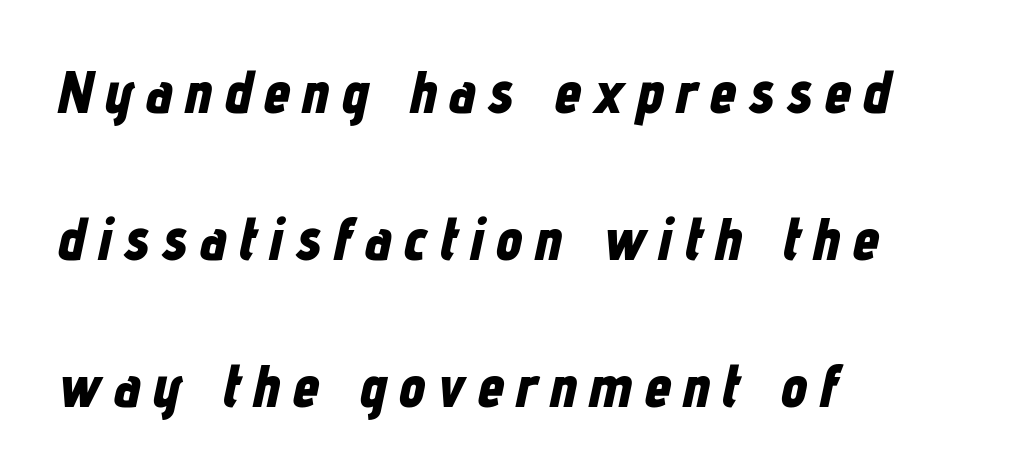
The image shows 60 px bold, condensed type, italic (leaning right); set left-aligned, loose line spacing (2.45x), unusually wide letter spacing (+0.2 em), not underlined; low stroke contrast and a medium x-height.
